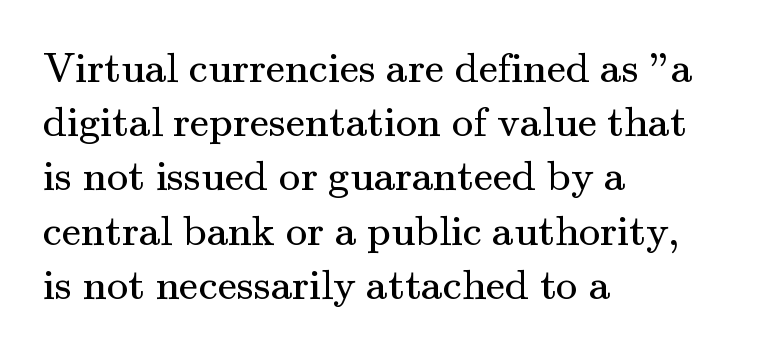
The image shows 43 px regular-weight serif type, upright; set left-aligned, normal line spacing (1.26x), normal letter spacing, not underlined; medium stroke contrast and a small x-height.
